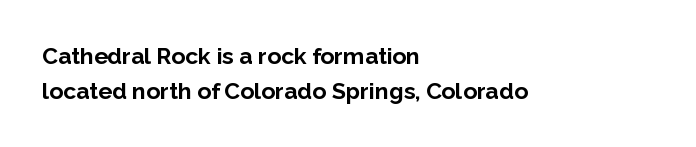
A normal amount of white space separates one row of letters from the next. The lines in this sample share a left origin and differ only in where they stop. Characters follow at the spacing the type designer built in. In terms of weight, the rendering is a true, heavy bold.
